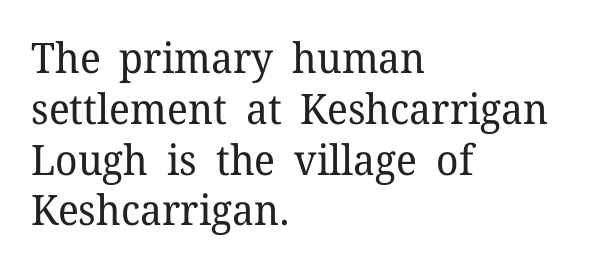
Notice how the passage keeps a crisp vertical edge on the left only. There is no visible air inserted between adjacent glyphs. Character widths vary here, with narrow letters taking less room than wide ones. The letters stand upright; this is a roman face. The strip under each line holds only bare page. Is this a heavy cut? Hardly; it is regular or lighter.
